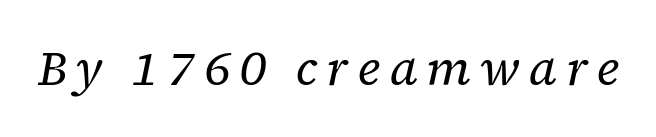
The image shows 48 px regular-weight serif type, italic (leaning right); set not underlined; low stroke contrast and a medium x-height.
